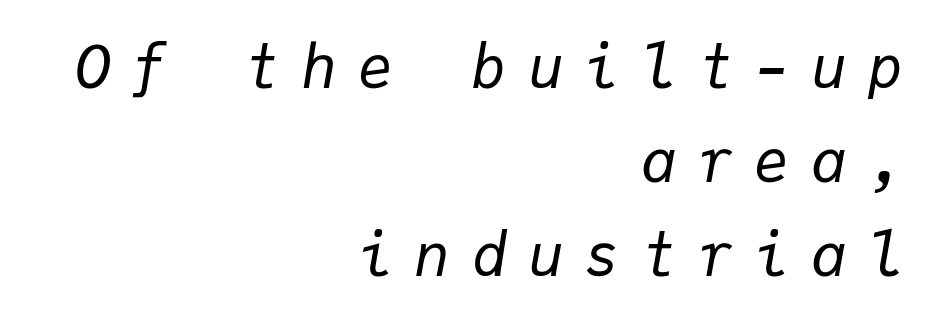
The image shows 59 px regular-weight type, italic (leaning right), monospaced; set right-aligned, normal line spacing (1.59x), unusually wide letter spacing (+0.36 em), not underlined; low stroke contrast and a medium x-height.
